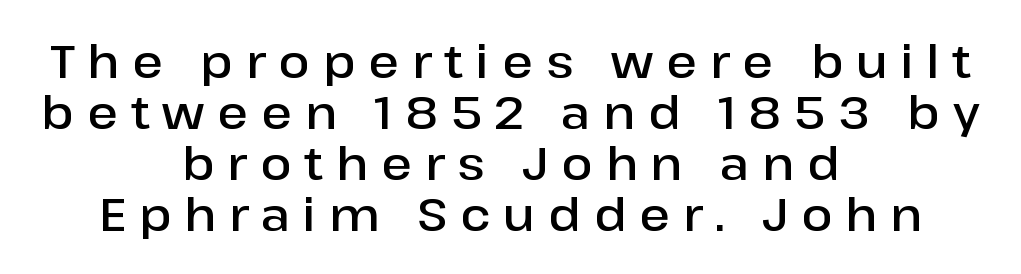
Q: Is the text bold? A: Semi-bold.
Q: Is the text italic (slanted)? A: No, it is upright.
Q: Is the typeface a serif or a sans-serif typeface? A: Sans-serif.
Q: Is the text underlined? A: No.
Q: How is the paragraph aligned? A: Centered.
Q: Is the spacing between letters normal or unusually wide? A: Unusually wide.
Q: Is the spacing between lines tight, normal or loose? A: Tight.
Q: Width (condensed, normal, or wide)? A: Normal.
Q: Stroke contrast? A: Low.
Q: x-height? A: Medium.
Q: Monospaced? A: No.
